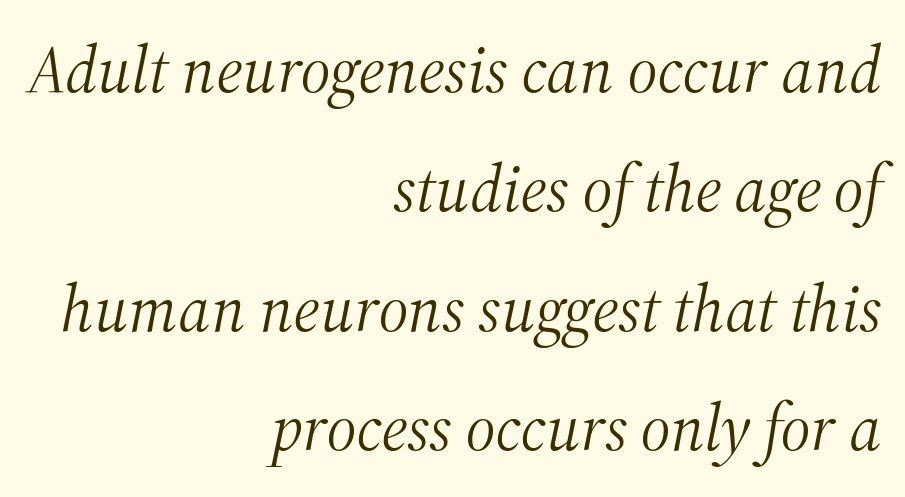
Q: Is the text bold? A: No.
Q: Is the text italic (slanted)? A: Yes, it leans right by about 12 degrees.
Q: Is the typeface a serif or a sans-serif typeface? A: Serif.
Q: Is the text underlined? A: No.
Q: How is the paragraph aligned? A: Right-aligned.
Q: Is the spacing between letters normal or unusually wide? A: Normal.
Q: Width (condensed, normal, or wide)? A: Normal.
Q: Stroke contrast? A: Medium.
Q: x-height? A: Medium.
Q: Monospaced? A: No.
